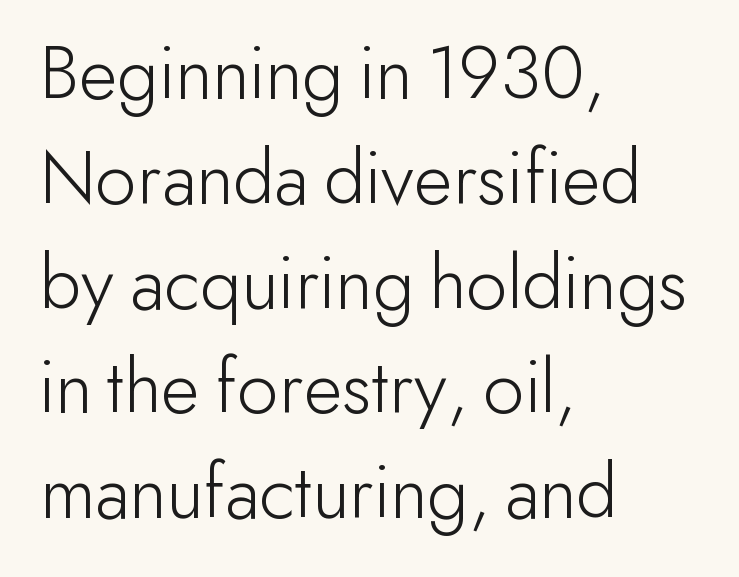
The image shows 80 px light sans-serif type, upright; set left-aligned, normal line spacing (1.31x), normal letter spacing, not underlined; low stroke contrast and a small x-height.
